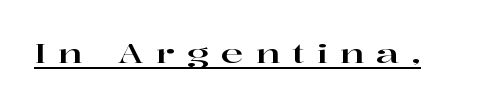
Q: Is the text italic (slanted)? A: No, it is upright.
Q: Is the text underlined? A: Yes.
Q: Is the spacing between letters normal or unusually wide? A: Unusually wide.
